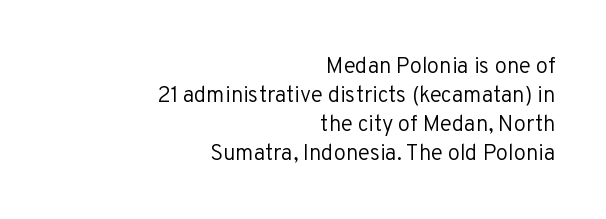
{"italic": "no", "bold": "no", "underline": "no", "align": "right", "line_spacing": "normal", "line_spacing_ratio": 1.32, "letter_spacing": "normal", "letter_spacing_em": 0.0, "glyph_px": 22}
